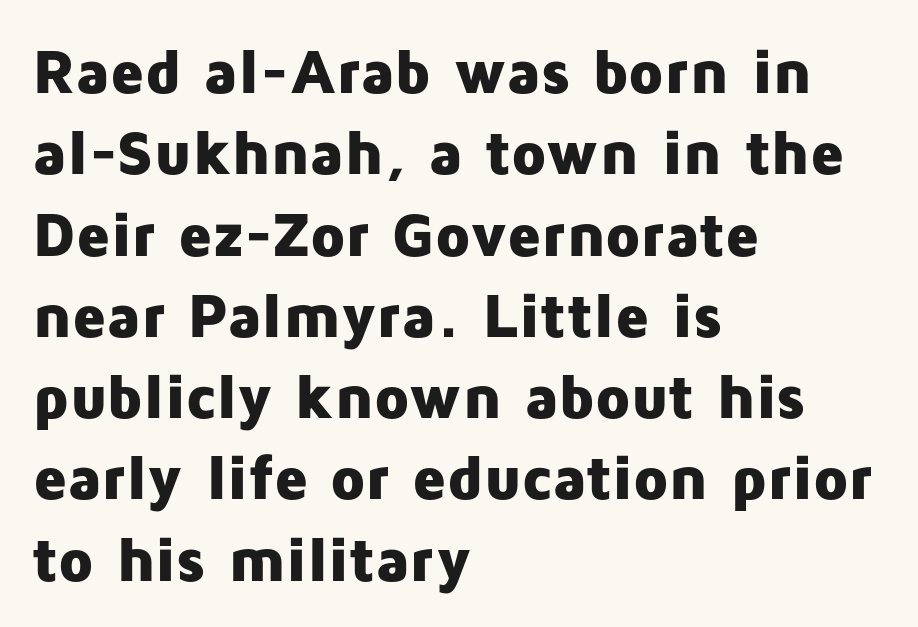
The image shows 63 px heavy sans-serif type, upright; set left-aligned, normal line spacing (1.29x), normal letter spacing, not underlined; low stroke contrast and a medium x-height.
